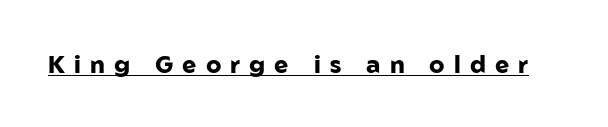
The image shows 24 px bold type, upright; set unusually wide letter spacing (+0.38 em), underlined.
